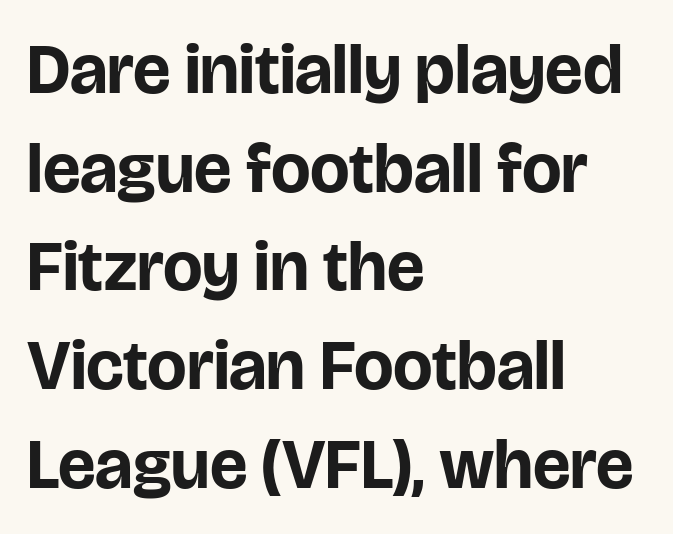
Emphasis by weight is at full strength: bold. Underlining? Definitely not there. Examine the stroke ends and you'll find no serifs. Compared with typical paragraphs, the rows here are spaced about the same. Does extra space separate the letters? No, they use regular spacing.
